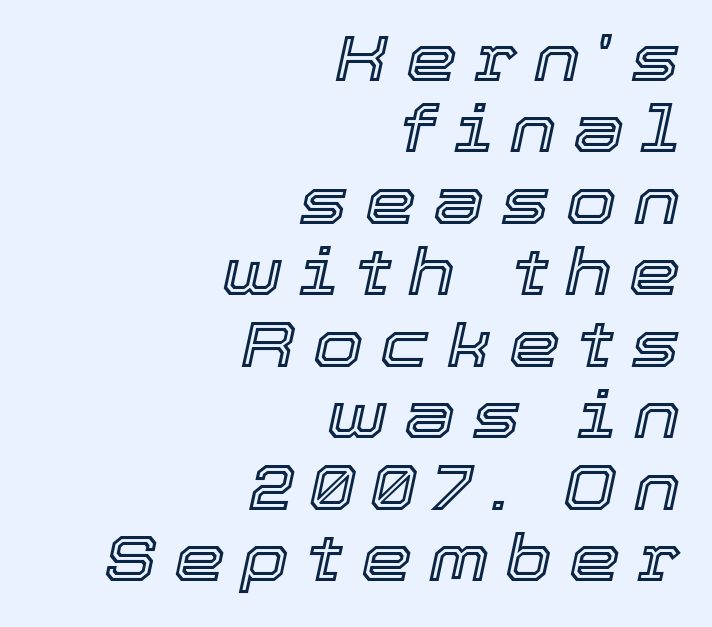
The image shows 65 px text type, italic (leaning right); set right-aligned, tight line spacing (1.1x), unusually wide letter spacing (+0.26 em), not underlined; a medium x-height.
